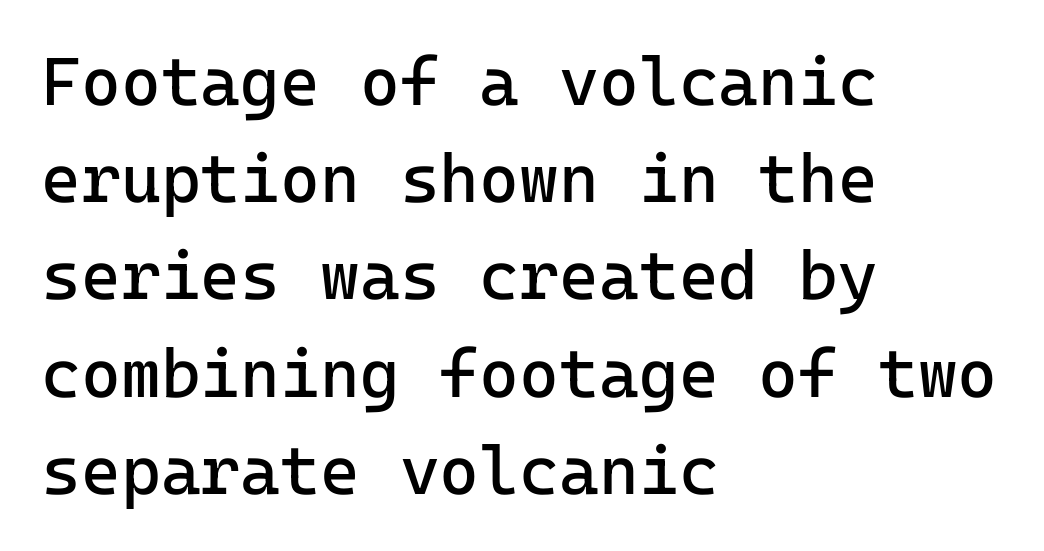
The image shows 68 px regular-weight sans-serif type, upright; set left-aligned, normal line spacing (1.43x), normal letter spacing, not underlined; low stroke contrast and a medium x-height.
